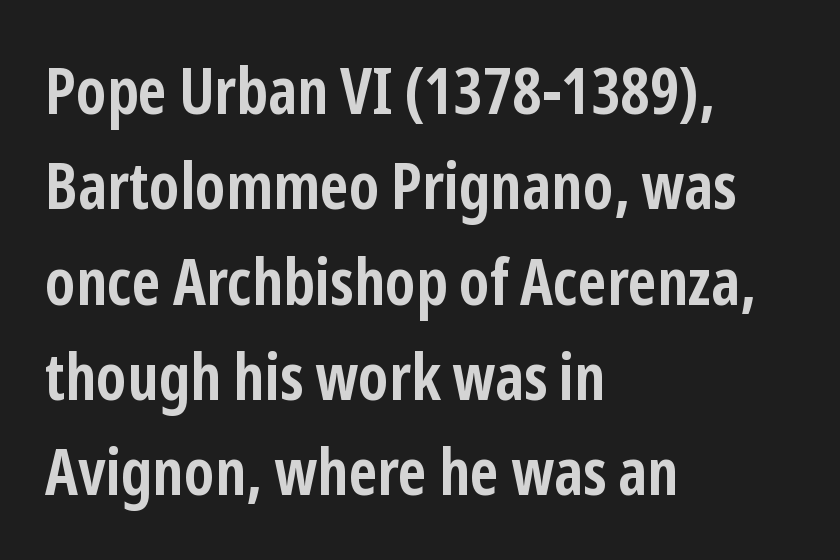
The image shows 64 px semibold, condensed sans-serif type, upright; set left-aligned, normal line spacing (1.49x), normal letter spacing, not underlined; low stroke contrast and a medium x-height.
